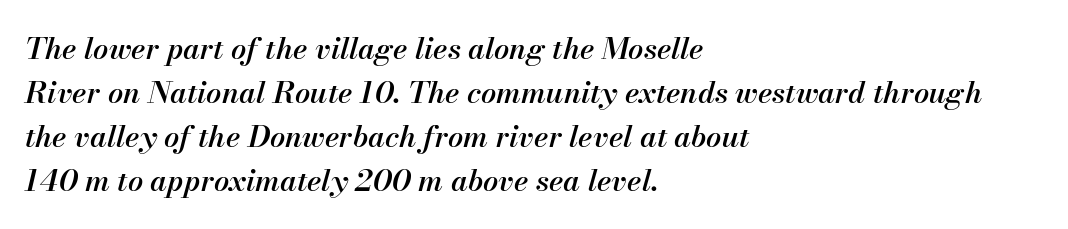
{"italic": "yes", "lean": "right", "slant_degrees": 13, "bold": "semi", "weight": "semibold", "width": "normal", "stroke_contrast": "medium", "x_height": "small", "monospaced": "no", "underline": "no", "align": "left", "line_spacing": "normal", "line_spacing_ratio": 1.47, "letter_spacing": "normal", "letter_spacing_em": 0.0, "glyph_px": 30}
